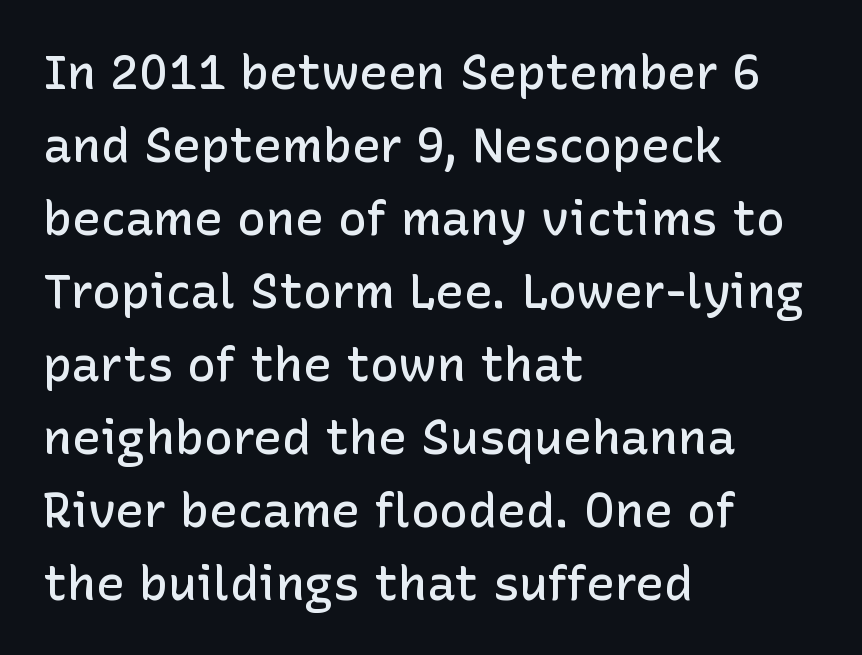
Q: Is the text bold? A: Semi-bold.
Q: Is the text italic (slanted)? A: No, it is upright.
Q: Is the typeface a serif or a sans-serif typeface? A: Sans-serif.
Q: Is the text underlined? A: No.
Q: How is the paragraph aligned? A: Left-aligned.
Q: Is the spacing between letters normal or unusually wide? A: Normal.
Q: Is the spacing between lines tight, normal or loose? A: Normal.
Q: Width (condensed, normal, or wide)? A: Normal.
Q: Stroke contrast? A: Low.
Q: x-height? A: Medium.
Q: Monospaced? A: No.
